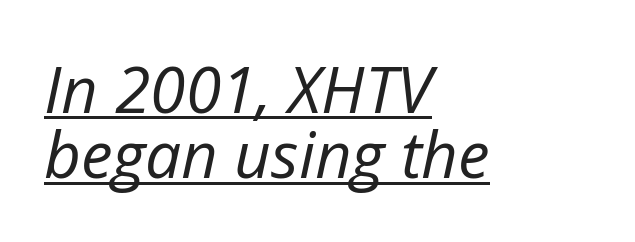
{"italic": "yes", "lean": "right", "slant_degrees": 12, "bold": "no", "weight": "regular", "width": "normal", "stroke_contrast": "low", "x_height": "medium", "monospaced": "no", "underline": "yes", "align": "left", "line_spacing": "tight", "line_spacing_ratio": 1.02, "letter_spacing": "normal", "letter_spacing_em": 0.0, "glyph_px": 64}
